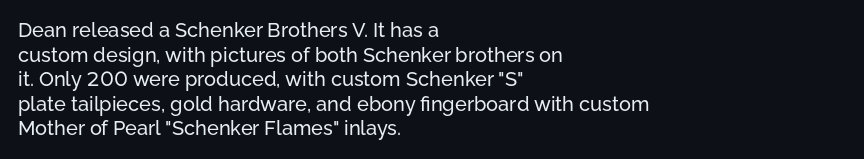
{"italic": "no", "underline": "no", "align": "left", "line_spacing_ratio": 1.23, "letter_spacing": "normal", "letter_spacing_em": 0.0, "glyph_px": 20}
